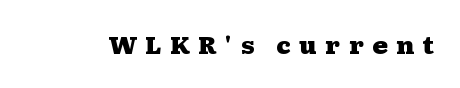
The image shows 23 px bold type, upright; set unusually wide letter spacing (+0.36 em), not underlined.
